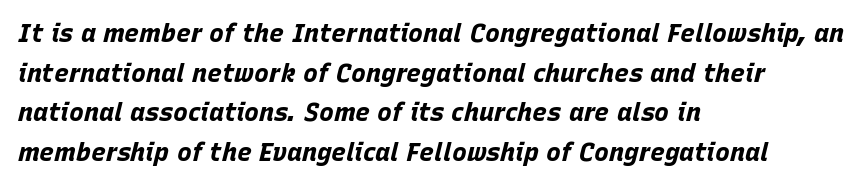
The image shows 25 px bold type, italic (leaning right); set left-aligned, normal line spacing (1.59x), normal letter spacing, not underlined.
